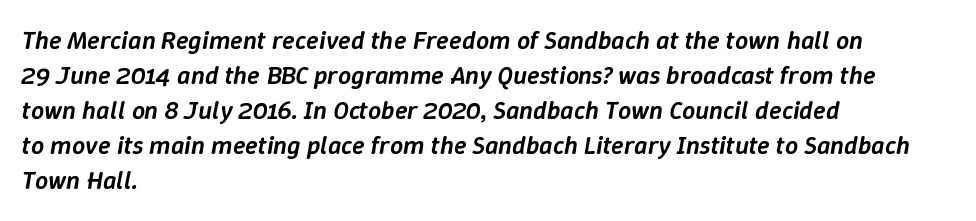
{"italic": "yes", "lean": "right", "slant_degrees": 9, "bold": "semi", "underline": "no", "align": "left", "line_spacing": "normal", "line_spacing_ratio": 1.35, "letter_spacing": "normal", "letter_spacing_em": 0.0, "glyph_px": 26}
